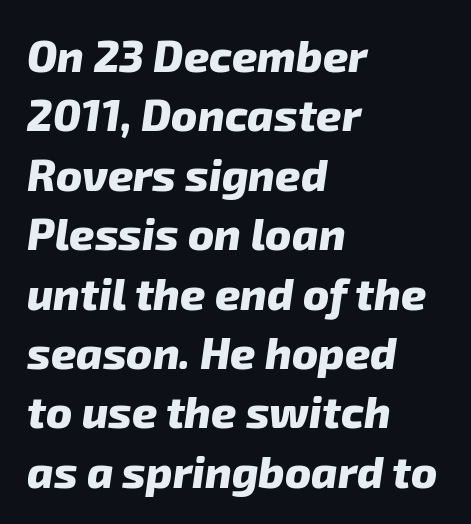
The font family rendered here belongs to the sans-serif group. Whoever set this chose a conventional vertical rhythm. Observe the ordinary spacing: letters are neighbours, not strangers. These lines carry a lot of weight — the face is fully bold. The gap between lines stays unmarked. The passage is arranged the way most books set body copy — flush left.
